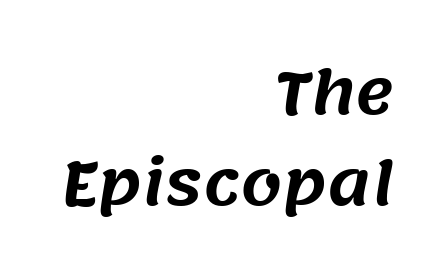
The image shows 59 px sans-serif type; set right-aligned, normal line spacing (1.54x), normal letter spacing, not underlined; medium stroke contrast and a large x-height.
